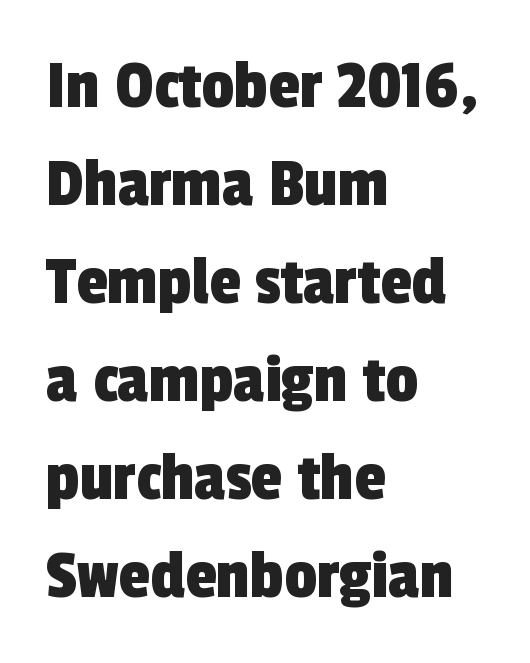
The image shows 72 px condensed sans-serif type; set left-aligned, normal line spacing (1.36x), normal letter spacing, not underlined; a medium x-height.
